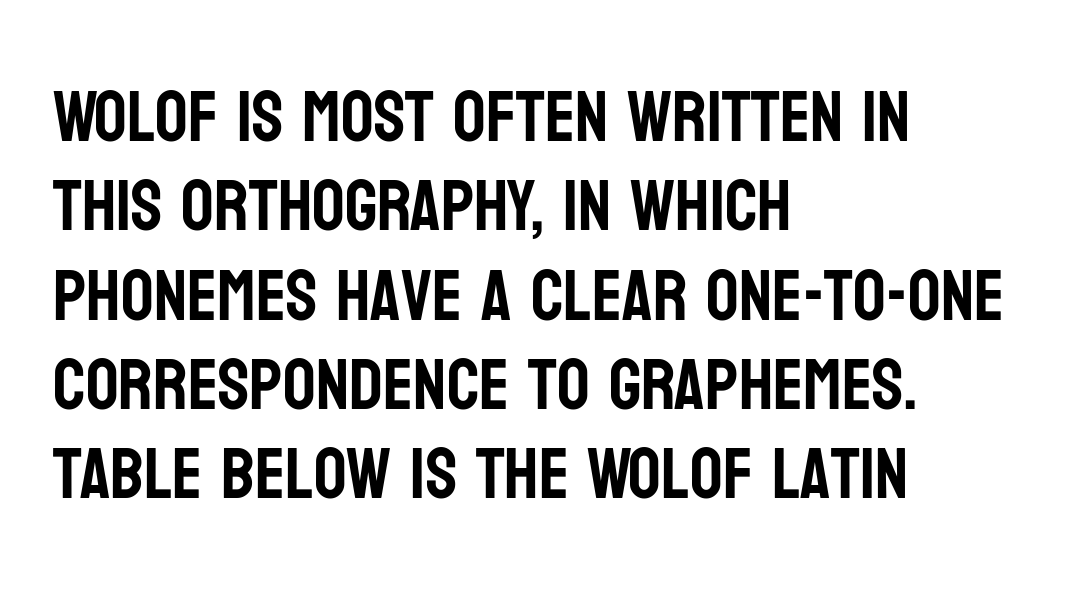
{"serif": "no", "italic": "no", "width": "condensed", "stroke_contrast": "low", "x_height": "large", "monospaced": "no", "underline": "no", "align": "left", "line_spacing_ratio": 1.24, "letter_spacing": "normal", "letter_spacing_em": 0.0, "glyph_px": 72}
